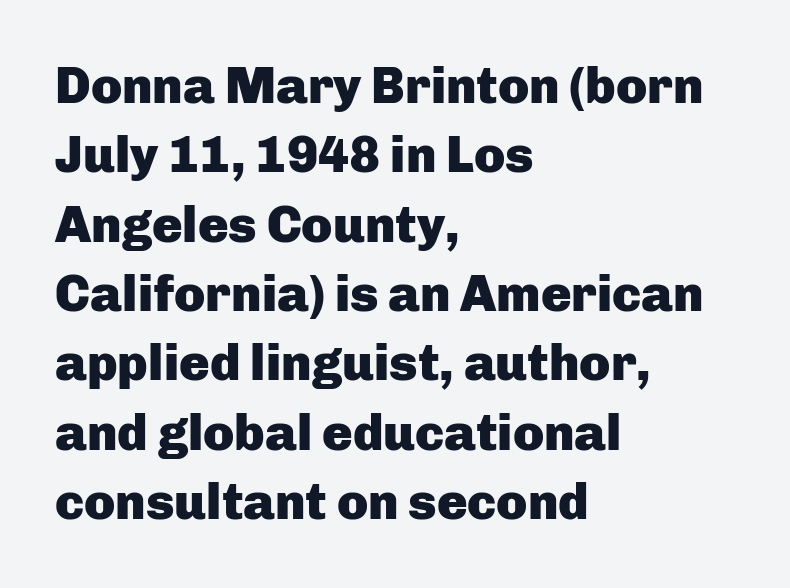
The image shows 51 px heavy sans-serif type, upright; set left-aligned, normal line spacing (1.36x), normal letter spacing, not underlined; low stroke contrast and a medium x-height.
